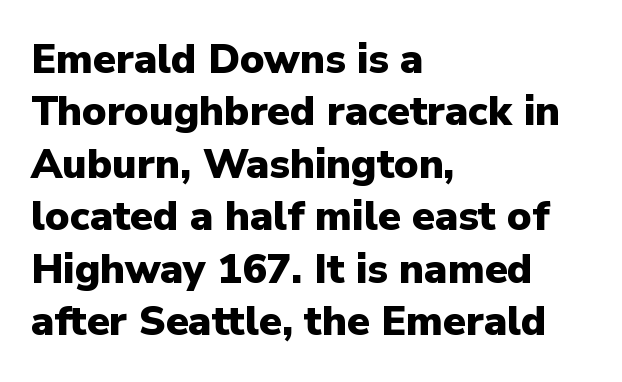
The image shows 41 px heavy sans-serif type, upright; set left-aligned, normal line spacing (1.28x), normal letter spacing, not underlined; low stroke contrast and a medium x-height.
